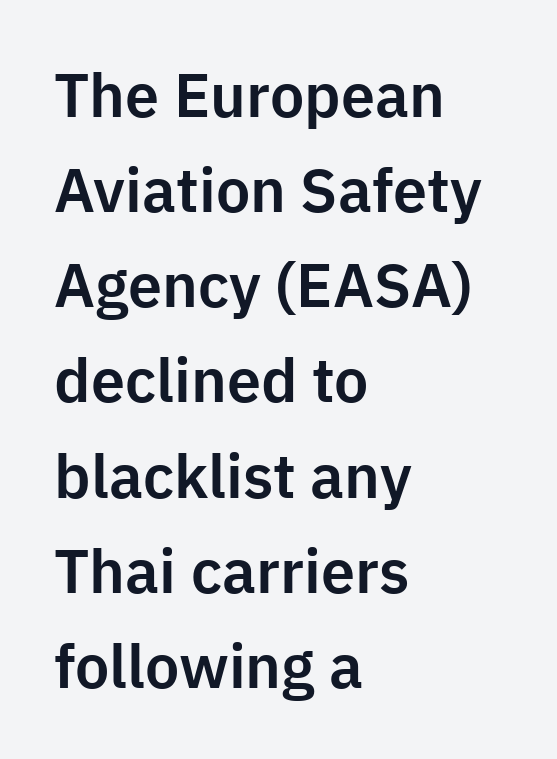
{"serif": "no", "italic": "no", "width": "normal", "stroke_contrast": "low", "x_height": "medium", "monospaced": "no", "underline": "no", "align": "left", "line_spacing": "normal", "line_spacing_ratio": 1.56, "letter_spacing": "normal", "letter_spacing_em": 0.0, "glyph_px": 61}
